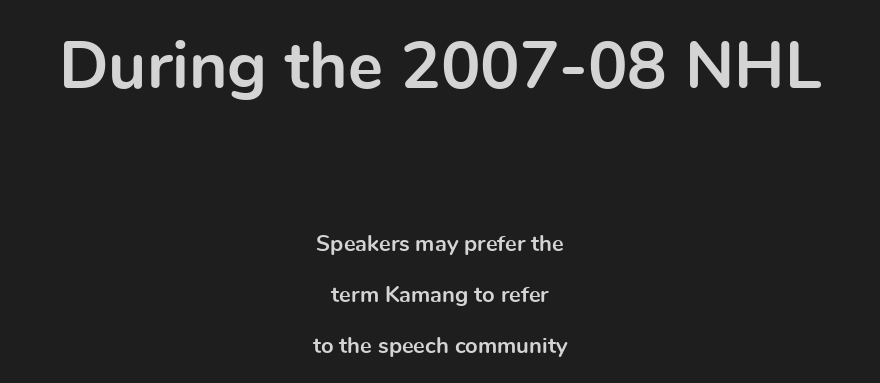
Line starts and ends both wander, symmetrically. Leading: increased. Standard letterfit; no display-style spreading of the glyphs. Does the lettering tilt? It doesn't — this is upright. Underlining? Definitely not there.
